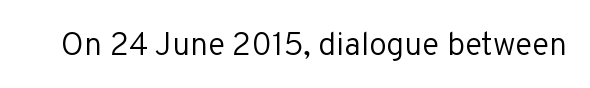
The rendering keeps characters at their native spacing. Each letter's strokes conclude bluntly, with no projecting serifs. Heaviness? Minimal to ordinary, like unemphasized prose. Clear beneath every line of the passage. Character widths vary here, with narrow letters taking less room than wide ones.
